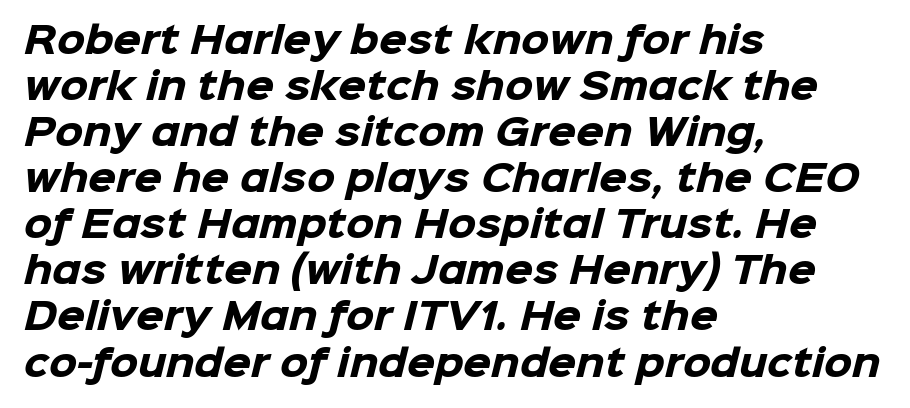
Q: Is the text bold? A: Yes.
Q: Is the typeface a serif or a sans-serif typeface? A: Sans-serif.
Q: Is the text underlined? A: No.
Q: How is the paragraph aligned? A: Left-aligned.
Q: Is the spacing between letters normal or unusually wide? A: Normal.
Q: Is the spacing between lines tight, normal or loose? A: Normal.
Q: Width (condensed, normal, or wide)? A: Normal.
Q: Stroke contrast? A: Low.
Q: x-height? A: Medium.
Q: Monospaced? A: No.
